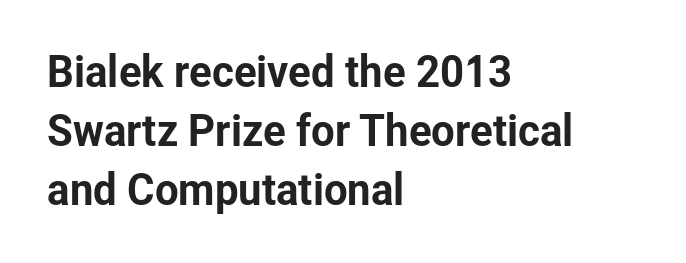
Leading: standard. Each word holds together tightly as a unit, with standard inter-letter gaps. These lines are rendered in a variable-pitch font. Tall strokes in this sample are plumb rather than angled.
